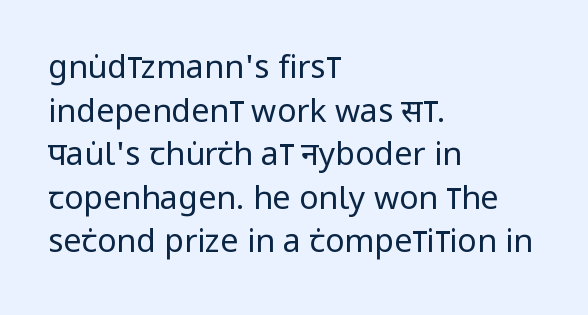
Q: Is the text bold? A: No.
Q: Is the text italic (slanted)? A: No, it is upright.
Q: Is the typeface a serif or a sans-serif typeface? A: Sans-serif.
Q: Is the text underlined? A: No.
Q: How is the paragraph aligned? A: Left-aligned.
Q: Is the spacing between letters normal or unusually wide? A: Normal.
Q: Is the spacing between lines tight, normal or loose? A: Normal.
Q: Width (condensed, normal, or wide)? A: Condensed.
Q: Stroke contrast? A: Low.
Q: x-height? A: Large.
Q: Monospaced? A: No.
